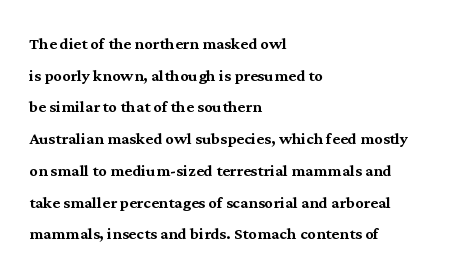
The image shows 21 px text type, upright; set left-aligned, normal line spacing (1.51x), normal letter spacing, not underlined.
